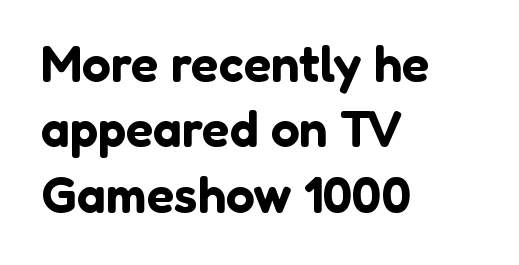
{"serif": "no", "italic": "no", "width": "normal", "stroke_contrast": "low", "x_height": "medium", "monospaced": "no", "underline": "no", "align": "left", "line_spacing": "normal", "line_spacing_ratio": 1.28, "letter_spacing": "normal", "letter_spacing_em": 0.0, "glyph_px": 51}
